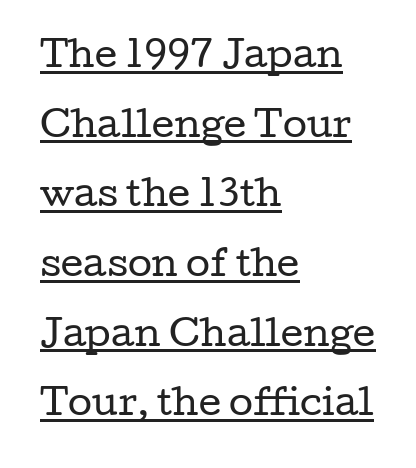
{"serif": "yes", "italic": "no", "bold": "no", "weight": "regular", "width": "wide", "stroke_contrast": "low", "x_height": "medium", "monospaced": "no", "underline": "yes", "align": "left", "line_spacing": "loose", "line_spacing_ratio": 1.99, "letter_spacing": "normal", "letter_spacing_em": 0.0, "glyph_px": 35}
